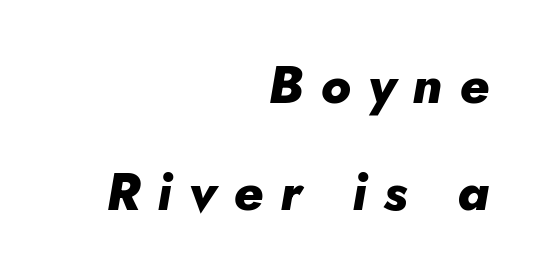
Descender tails drop into unmarked territory. What stands out about the letter spacing? Its width — letters are far apart. Caption: multi-line text, flush right, ragged left. Each letter keeps its own natural width here, so spacing adapts to shape.
